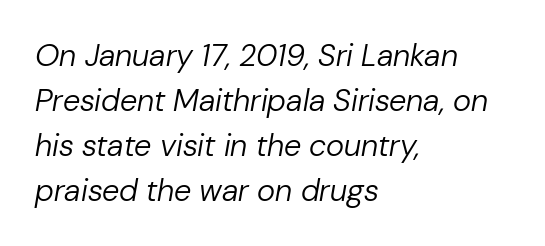
Q: Is the text bold? A: No.
Q: Is the text italic (slanted)? A: Yes, it leans right by about 10 degrees.
Q: Is the text underlined? A: No.
Q: How is the paragraph aligned? A: Left-aligned.
Q: Is the spacing between letters normal or unusually wide? A: Normal.
Q: Is the spacing between lines tight, normal or loose? A: Normal.
Q: Width (condensed, normal, or wide)? A: Normal.
Q: Stroke contrast? A: Low.
Q: x-height? A: Medium.
Q: Monospaced? A: No.
